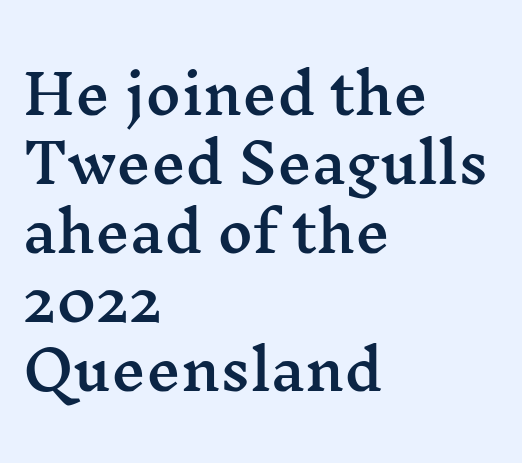
The image shows 54 px wide serif type, upright; set left-aligned, normal line spacing (1.28x), normal letter spacing, not underlined; medium stroke contrast and a medium x-height.
